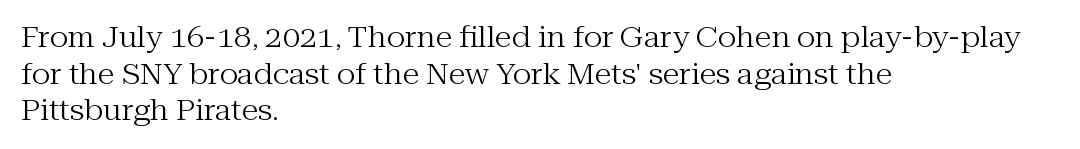
Q: Is the text bold? A: No.
Q: Is the text italic (slanted)? A: No, it is upright.
Q: Is the typeface a serif or a sans-serif typeface? A: Serif.
Q: Is the text underlined? A: No.
Q: How is the paragraph aligned? A: Left-aligned.
Q: Is the spacing between letters normal or unusually wide? A: Normal.
Q: Is the spacing between lines tight, normal or loose? A: Normal.
Q: Width (condensed, normal, or wide)? A: Normal.
Q: Stroke contrast? A: Medium.
Q: x-height? A: Medium.
Q: Monospaced? A: No.
